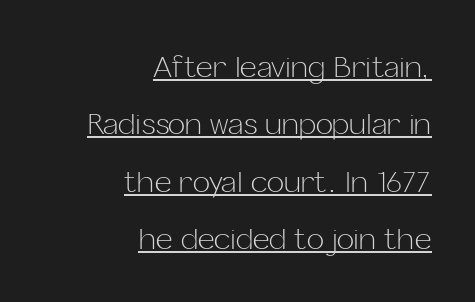
The characters are drawn with everyday or finer stroke widths. What kind of face is this? One without serifs — a sans. A student would call this right alignment; a typographer would say flush right, rag left. Each letter keeps its own natural width here, so spacing adapts to shape. Characters follow at the spacing the type designer built in.
